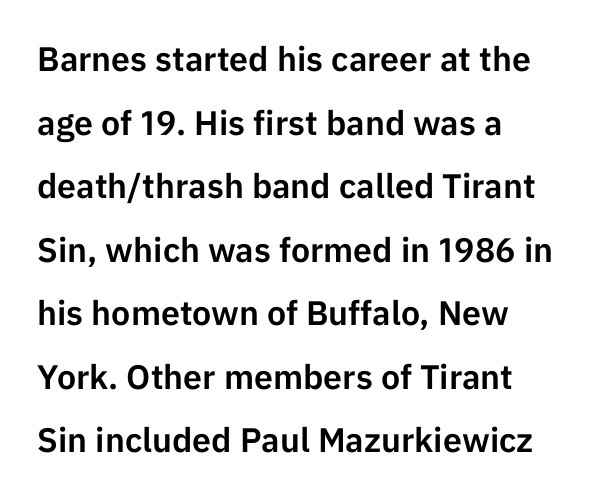
{"serif": "no", "italic": "no", "width": "normal", "stroke_contrast": "low", "x_height": "medium", "monospaced": "no", "underline": "no", "align": "left", "line_spacing_ratio": 1.87, "letter_spacing": "normal", "letter_spacing_em": 0.0, "glyph_px": 34}
